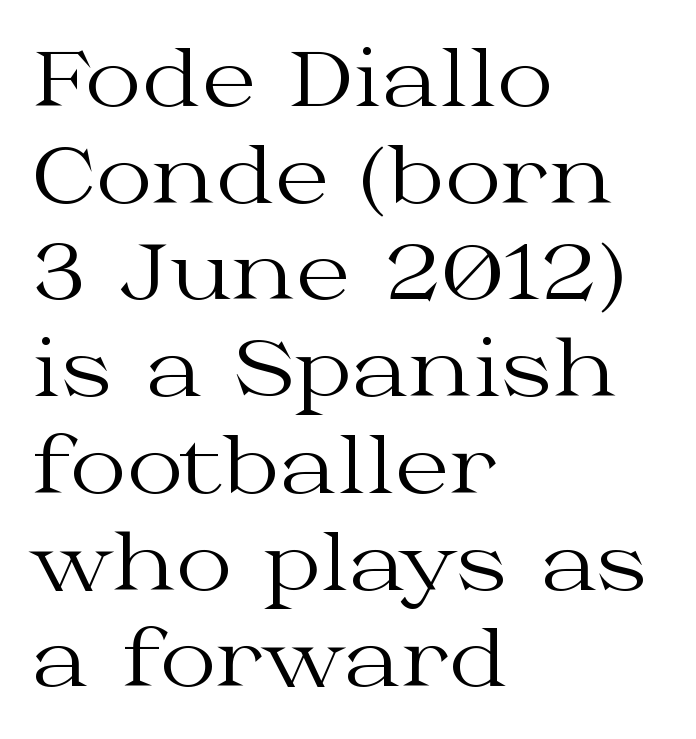
The image shows 78 px regular-weight, wide serif type, upright; set left-aligned, line spacing 1.24x, normal letter spacing, not underlined; medium stroke contrast and a medium x-height.
